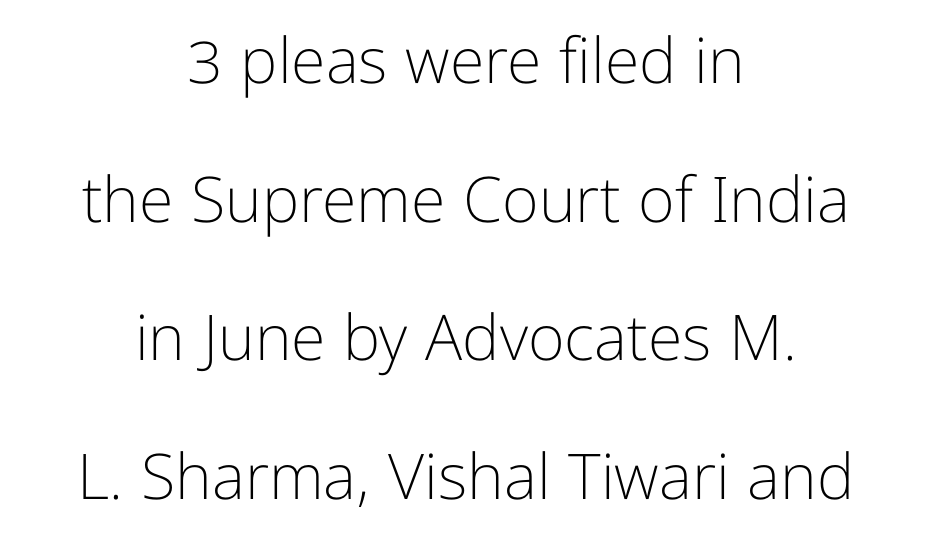
Q: Is the text bold? A: No.
Q: Is the text italic (slanted)? A: No, it is upright.
Q: Is the typeface a serif or a sans-serif typeface? A: Sans-serif.
Q: Is the text underlined? A: No.
Q: How is the paragraph aligned? A: Centered.
Q: Is the spacing between letters normal or unusually wide? A: Normal.
Q: Is the spacing between lines tight, normal or loose? A: Loose.
Q: Width (condensed, normal, or wide)? A: Normal.
Q: Stroke contrast? A: Low.
Q: x-height? A: Medium.
Q: Monospaced? A: No.
